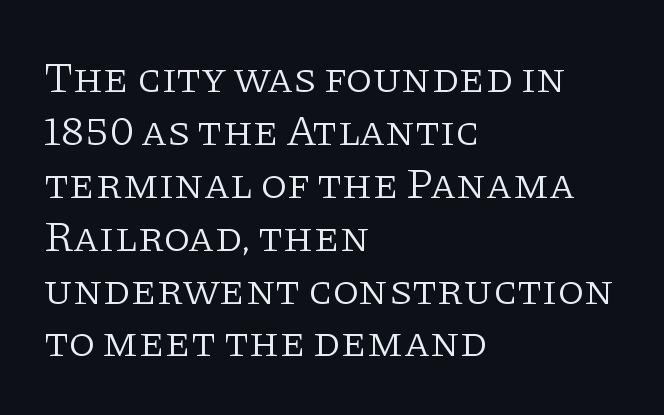
The image shows 43 px light serif type, upright; set left-aligned, line spacing 1.23x, normal letter spacing, not underlined; low stroke contrast and a large x-height.
